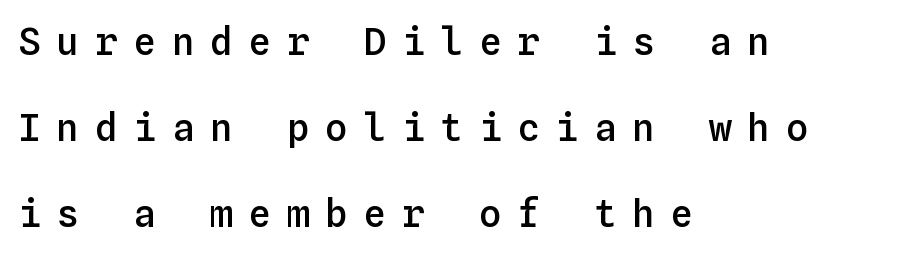
Moderately thickened strokes mark this as semibold type. Rendered with straight, roman letterforms. The paragraph has a hard left edge and a soft right edge. Do the characters align in a grid? Yes, the font is monospaced. Students, note that the glyphs here are deliberately spaced far apart. Any mark beneath the type? The region is blank.
